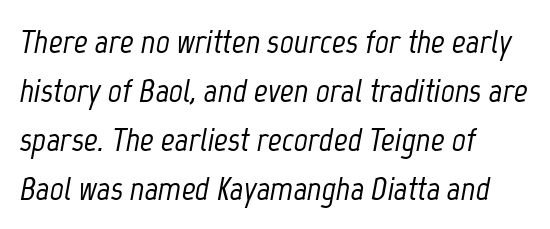
{"italic": "yes", "lean": "right", "slant_degrees": 12, "width": "condensed", "stroke_contrast": "low", "x_height": "medium", "monospaced": "no", "underline": "no", "align": "left", "line_spacing": "normal", "line_spacing_ratio": 1.44, "letter_spacing": "normal", "letter_spacing_em": 0.0, "glyph_px": 34}
